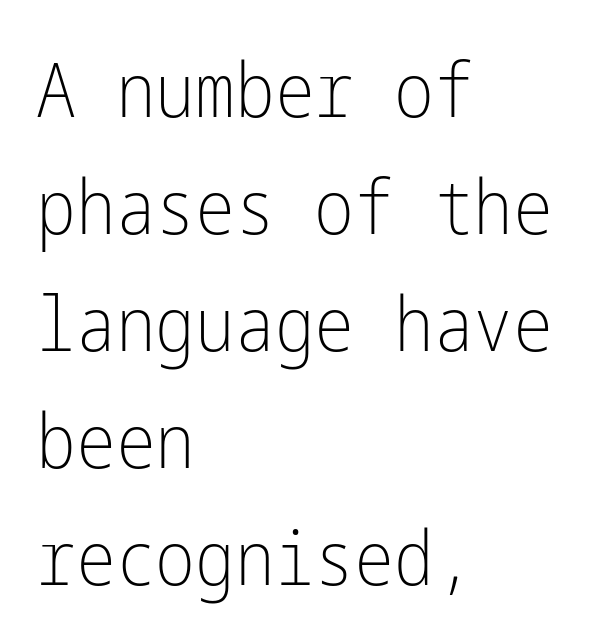
Q: Is the text bold? A: No.
Q: Is the text italic (slanted)? A: No, it is upright.
Q: Is the typeface a serif or a sans-serif typeface? A: Sans-serif.
Q: Is the text underlined? A: No.
Q: How is the paragraph aligned? A: Left-aligned.
Q: Is the spacing between letters normal or unusually wide? A: Normal.
Q: Is the spacing between lines tight, normal or loose? A: Normal.
Q: Width (condensed, normal, or wide)? A: Condensed.
Q: Stroke contrast? A: Low.
Q: x-height? A: Medium.
